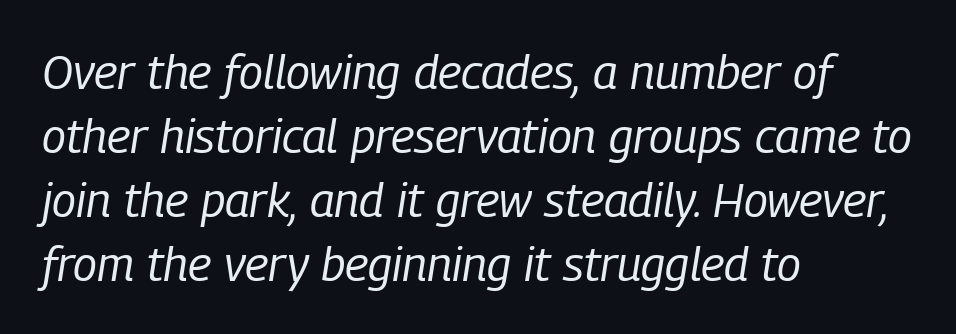
The image shows 48 px regular-weight, condensed type, italic (leaning right); set left-aligned, normal line spacing (1.33x), normal letter spacing, not underlined; low stroke contrast and a medium x-height.
